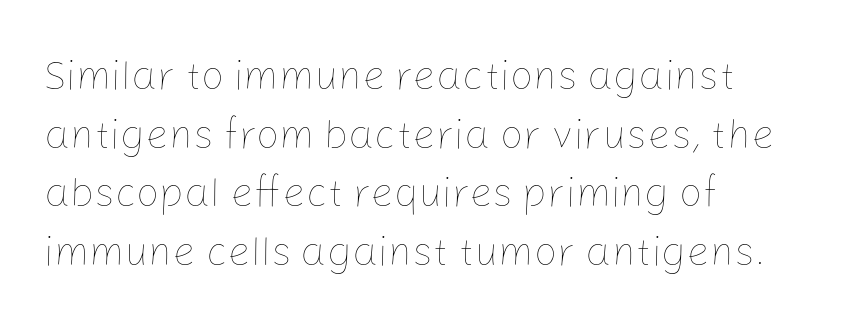
No word sits above an underline. This is the regular roman posture of the typeface. This sample has the flowing, uneven cadence of proportional lettering. Weight class: somewhere from thin through regular.
